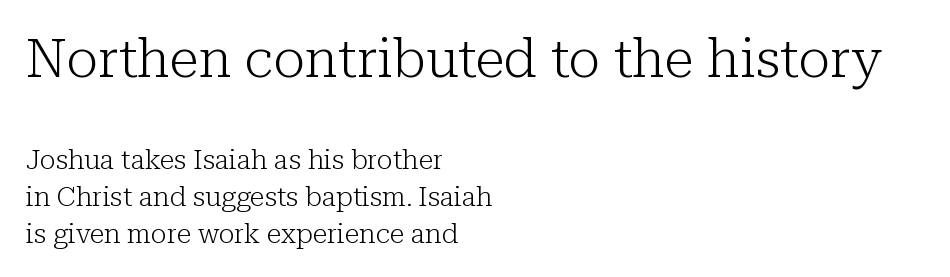
Q: Is the text bold? A: No.
Q: Is the text italic (slanted)? A: No, it is upright.
Q: Is the typeface a serif or a sans-serif typeface? A: Serif.
Q: Is the text underlined? A: No.
Q: How is the paragraph aligned? A: Left-aligned.
Q: Is the spacing between letters normal or unusually wide? A: Normal.
Q: Is the spacing between lines tight, normal or loose? A: Normal.
Q: Which block of text is set in a larger size, the first (top) or the second (bottom)? A: The first (top) one.
Q: Width (condensed, normal, or wide)? A: Normal.
Q: Stroke contrast? A: Low.
Q: x-height? A: Medium.
Q: Monospaced? A: No.
